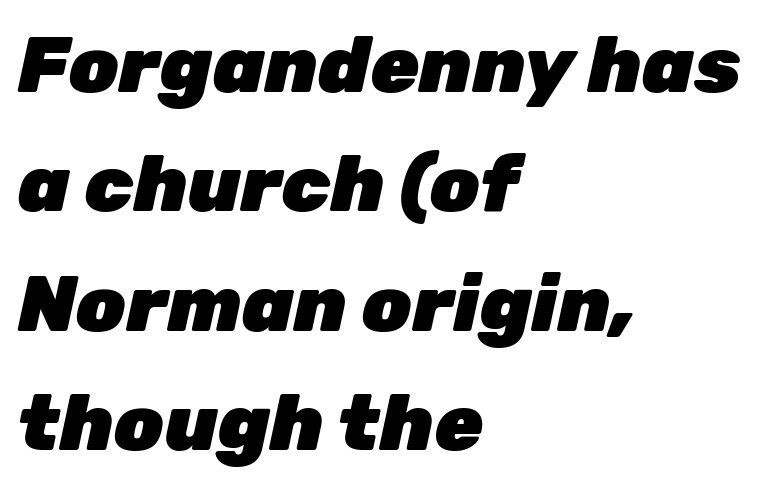
Q: Is the text bold? A: Yes.
Q: Is the text italic (slanted)? A: Yes, it leans right by about 12 degrees.
Q: Is the text underlined? A: No.
Q: How is the paragraph aligned? A: Left-aligned.
Q: Is the spacing between letters normal or unusually wide? A: Normal.
Q: Is the spacing between lines tight, normal or loose? A: Normal.
Q: Width (condensed, normal, or wide)? A: Normal.
Q: Stroke contrast? A: Low.
Q: x-height? A: Medium.
Q: Monospaced? A: No.
